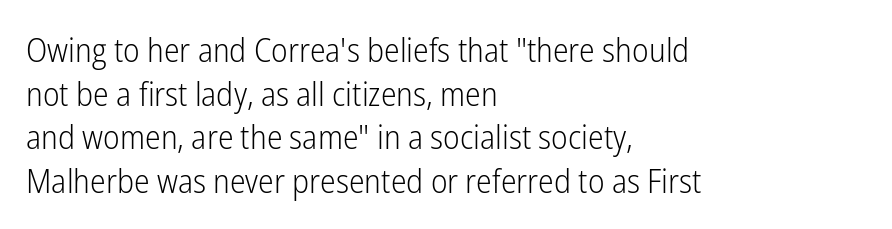
Q: Is the text bold? A: No.
Q: Is the text italic (slanted)? A: No, it is upright.
Q: Is the typeface a serif or a sans-serif typeface? A: Sans-serif.
Q: Is the text underlined? A: No.
Q: How is the paragraph aligned? A: Left-aligned.
Q: Is the spacing between letters normal or unusually wide? A: Normal.
Q: Is the spacing between lines tight, normal or loose? A: Normal.
Q: Width (condensed, normal, or wide)? A: Condensed.
Q: Stroke contrast? A: Low.
Q: x-height? A: Medium.
Q: Monospaced? A: No.
